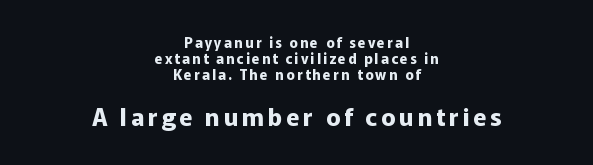
{"italic": "no", "bold": "yes", "underline": "no", "align": "center", "line_spacing": "tight", "line_spacing_ratio": 1.15, "larger_block": "second", "size_ratio": 1.71, "glyph_px": 24}
